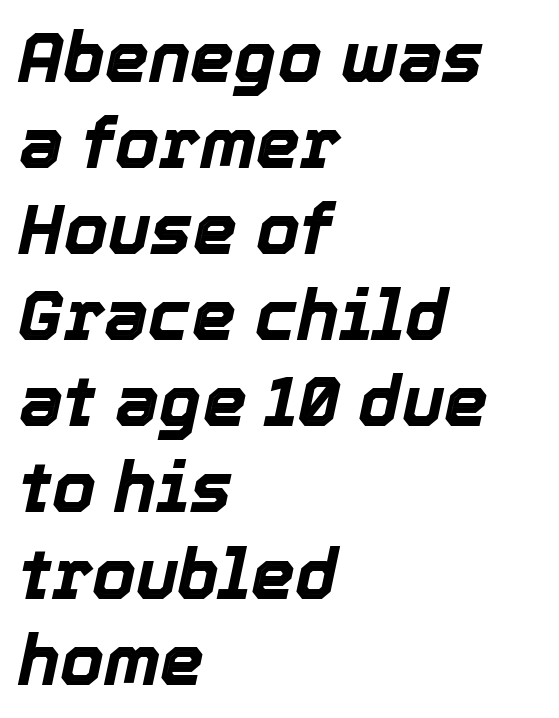
Q: Is the text bold? A: Yes.
Q: Is the text italic (slanted)? A: Yes, it leans right by about 12 degrees.
Q: Is the text underlined? A: No.
Q: How is the paragraph aligned? A: Left-aligned.
Q: Is the spacing between letters normal or unusually wide? A: Normal.
Q: Width (condensed, normal, or wide)? A: Normal.
Q: x-height? A: Medium.
Q: Monospaced? A: No.
